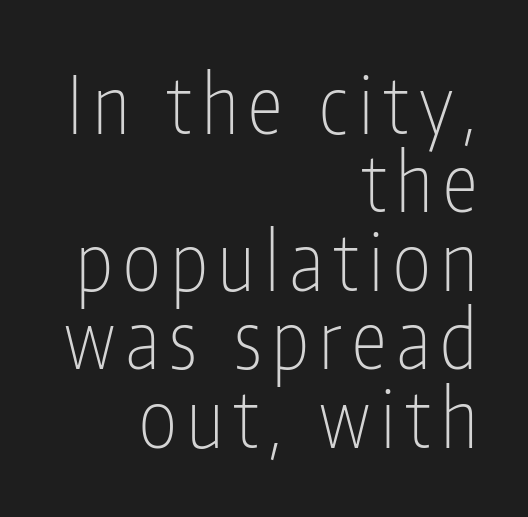
{"serif": "no", "italic": "no", "bold": "no", "weight": "thin", "width": "condensed", "stroke_contrast": "low", "x_height": "medium", "monospaced": "no", "underline": "no", "align": "right", "line_spacing": "tight", "line_spacing_ratio": 0.98, "glyph_px": 80}
